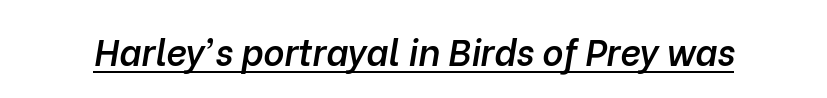
Between one letter and the next there's only the usual sliver of space. Is this a fixed-width face? No — the glyphs have proportional, varying widths. As a designer I'd log this as weight 600, semibold. You can see a thin bar hugging the bottom of the glyphs. Tall strokes in this sample are angled rather than plumb.
